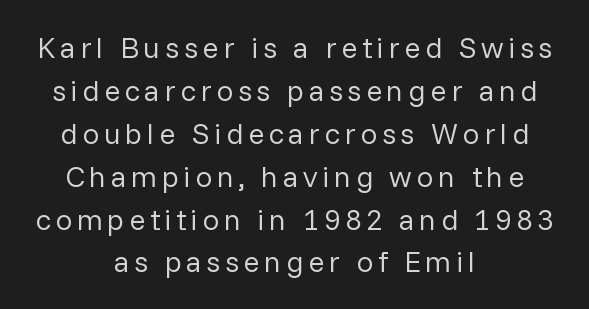
The image shows 30 px regular-weight sans-serif type, upright; set centered, normal line spacing (1.43x), not underlined; low stroke contrast and a medium x-height.
